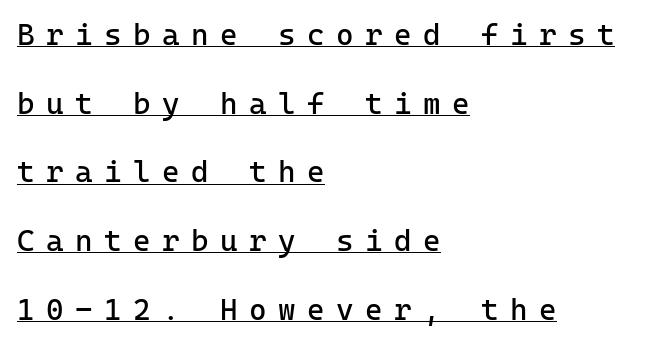
Q: Is the text bold? A: No.
Q: Is the text italic (slanted)? A: No, it is upright.
Q: Is the typeface a serif or a sans-serif typeface? A: Sans-serif.
Q: Is the text underlined? A: Yes.
Q: How is the paragraph aligned? A: Left-aligned.
Q: Is the spacing between letters normal or unusually wide? A: Unusually wide.
Q: Is the spacing between lines tight, normal or loose? A: Loose.
Q: Width (condensed, normal, or wide)? A: Normal.
Q: Stroke contrast? A: Low.
Q: x-height? A: Medium.
